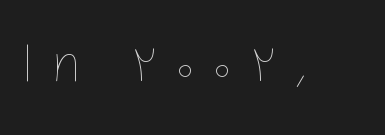
{"italic": "no", "bold": "no", "weight": "thin", "width": "normal", "stroke_contrast": "low", "x_height": "medium", "monospaced": "no", "underline": "no", "letter_spacing": "wide", "letter_spacing_em": 0.31, "glyph_px": 55}
